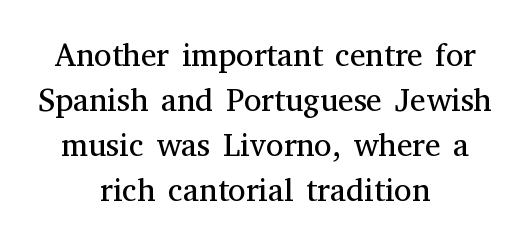
Every character sits straight up, as roman type does. These lines are rendered in a variable-pitch font. Nobody touched the tracking dial on this one. Examine the stroke ends and you'll spot serifs. Which margin do the lines hug? Neither — every line sits in the middle.
